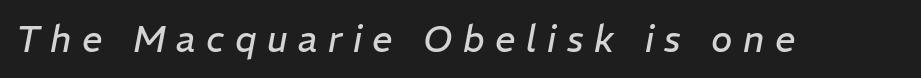
{"italic": "yes", "lean": "right", "slant_degrees": 11, "bold": "no", "weight": "regular", "width": "normal", "stroke_contrast": "low", "x_height": "medium", "monospaced": "no", "underline": "no", "letter_spacing": "wide", "letter_spacing_em": 0.29, "glyph_px": 36}
